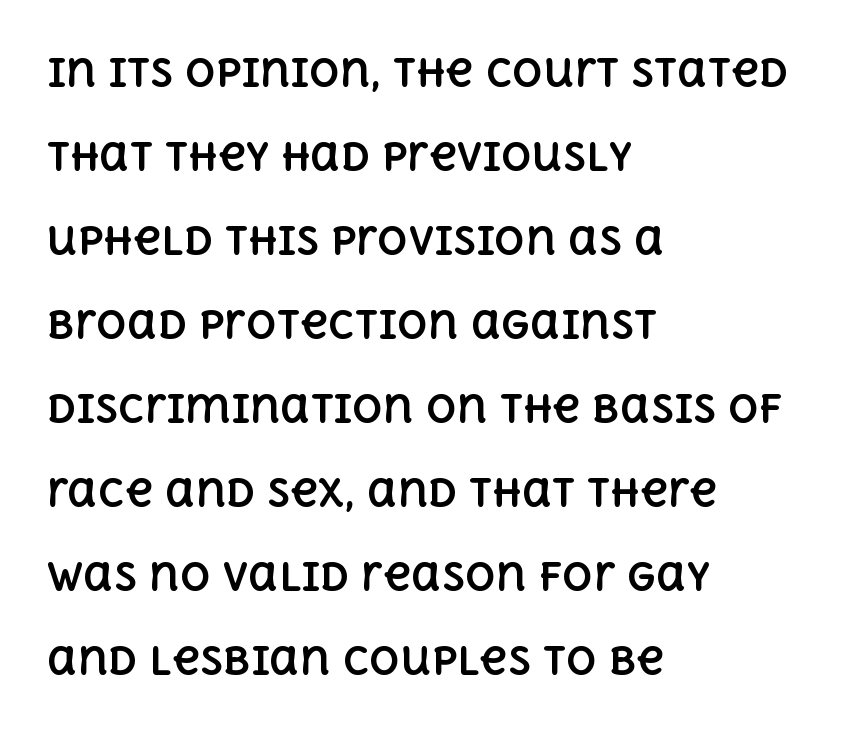
Q: Is the text bold? A: Yes.
Q: Is the text italic (slanted)? A: No, it is upright.
Q: Is the text underlined? A: No.
Q: How is the paragraph aligned? A: Left-aligned.
Q: Is the spacing between letters normal or unusually wide? A: Normal.
Q: Is the spacing between lines tight, normal or loose? A: Loose.
Q: Width (condensed, normal, or wide)? A: Normal.
Q: x-height? A: Large.
Q: Monospaced? A: No.
